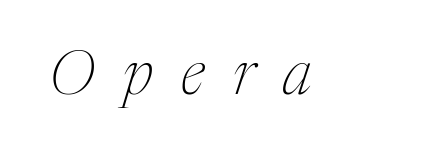
Q: Is the text bold? A: No.
Q: Is the text italic (slanted)? A: Yes, it leans right by about 17 degrees.
Q: Is the typeface a serif or a sans-serif typeface? A: Serif.
Q: Is the text underlined? A: No.
Q: Is the spacing between letters normal or unusually wide? A: Unusually wide.
Q: Width (condensed, normal, or wide)? A: Normal.
Q: Stroke contrast? A: Medium.
Q: x-height? A: Medium.
Q: Monospaced? A: No.
